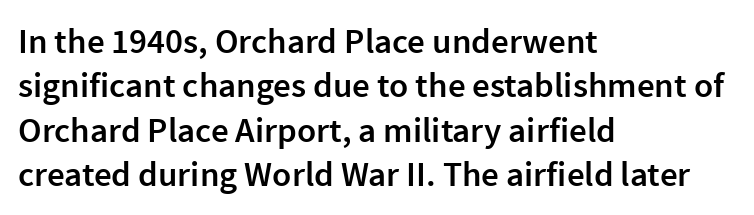
The image shows 35 px semibold sans-serif type, upright; set left-aligned, normal line spacing (1.27x), normal letter spacing, not underlined; a medium x-height.
